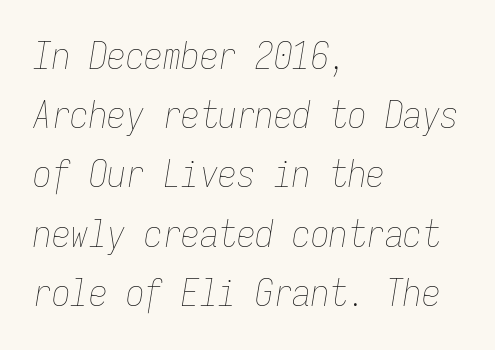
The face used here is rendered with its standard letterfit. Check the space under the baseline: it is left empty. If you measured baseline to baseline, you'd find a middling distance. Italic: yes, the glyphs are oblique. These lines are set flush left with a ragged right edge. Counters stay open thanks to moderate or lighter strokes.
